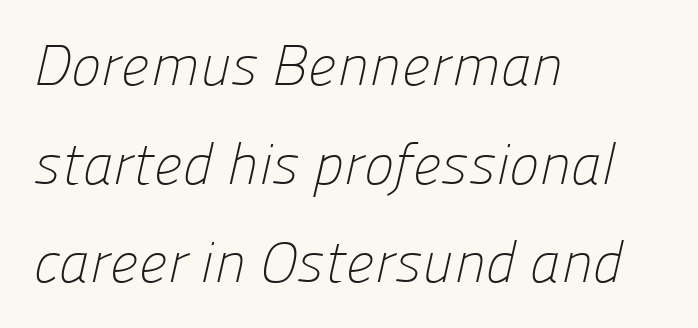
This sample is left-justified, so line endings fall wherever the words run out. These lines are rendered in a variable-pitch font. Nothing unusual about the tracking: characters are spaced as the font intends. Unmarked baselines from the first word to the last.
